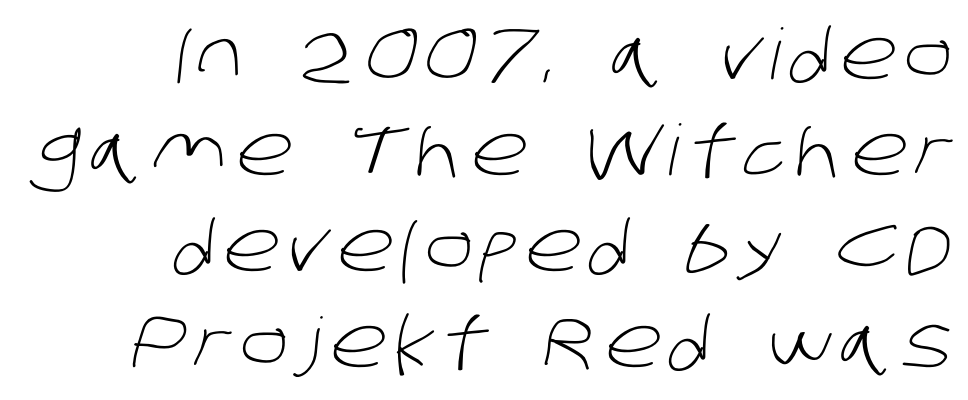
Do the characters align in a grid? No, the font is proportional. A typesetter would label this face a sans. Line spacing here is normal. The gap between lines stays unmarked. Teacher's note: observe the even right margin — that is flush-right alignment.
